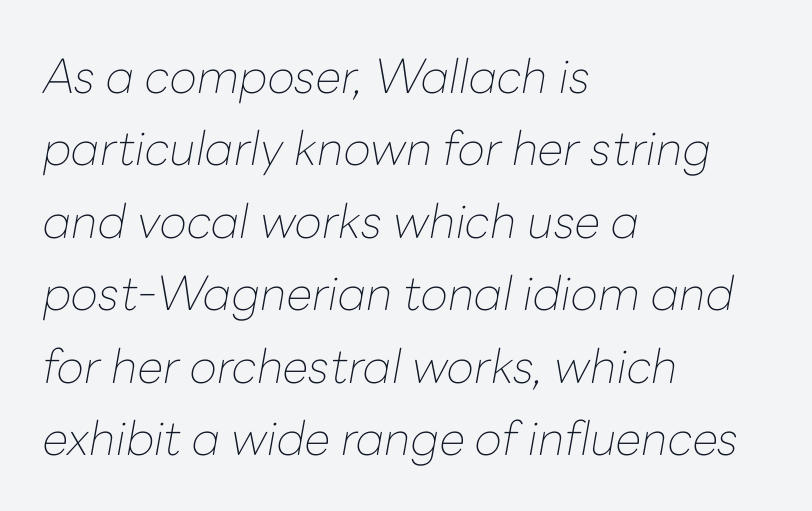
Caption: standard tracking, unaltered. Interline gaps are of average width in this sample. Leftover space on each line is placed entirely after the last word. Varying glyph widths throughout — classic text-font behaviour. The whole block is typeset with a tilt.
